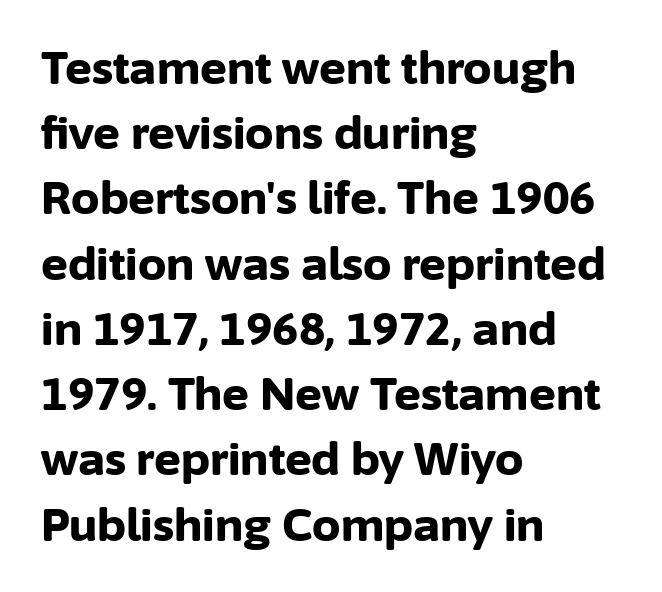
The image shows 45 px bold sans-serif type, upright; set left-aligned, normal line spacing (1.45x), normal letter spacing, not underlined; low stroke contrast and a medium x-height.
